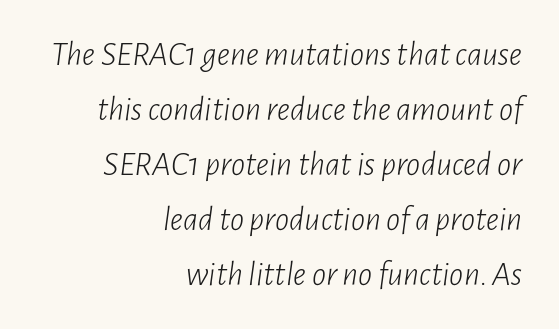
The image shows 35 px light, condensed type, italic (leaning right); set right-aligned, normal line spacing (1.57x), normal letter spacing, not underlined; low stroke contrast and a medium x-height.
